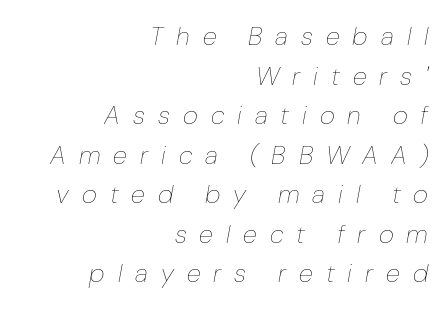
Q: Is the text bold? A: No.
Q: Is the text italic (slanted)? A: Yes, it leans right by about 10 degrees.
Q: Is the text underlined? A: No.
Q: How is the paragraph aligned? A: Right-aligned.
Q: Is the spacing between letters normal or unusually wide? A: Unusually wide.
Q: Is the spacing between lines tight, normal or loose? A: Normal.
